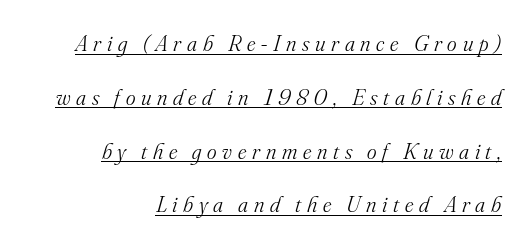
Q: Is the text bold? A: No.
Q: Is the text italic (slanted)? A: Yes, it leans right by about 16 degrees.
Q: Is the text underlined? A: Yes.
Q: How is the paragraph aligned? A: Right-aligned.
Q: Is the spacing between letters normal or unusually wide? A: Unusually wide.
Q: Is the spacing between lines tight, normal or loose? A: Loose.
